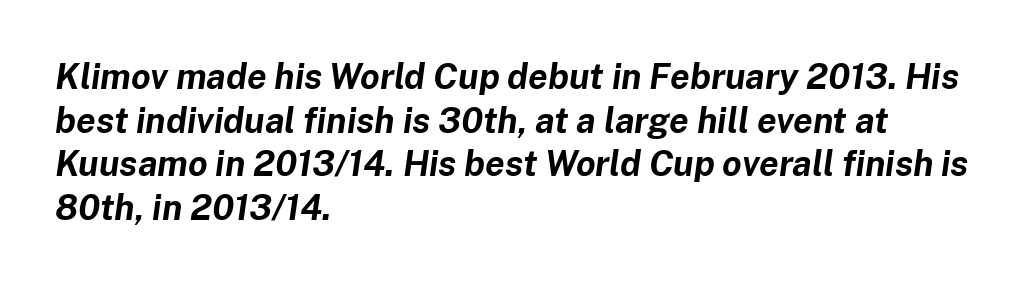
Q: Is the text bold? A: Yes.
Q: Is the text italic (slanted)? A: Yes, it leans right by about 8 degrees.
Q: Is the text underlined? A: No.
Q: How is the paragraph aligned? A: Left-aligned.
Q: Is the spacing between letters normal or unusually wide? A: Normal.
Q: Is the spacing between lines tight, normal or loose? A: Normal.
Q: Width (condensed, normal, or wide)? A: Normal.
Q: Stroke contrast? A: Low.
Q: x-height? A: Medium.
Q: Monospaced? A: No.
